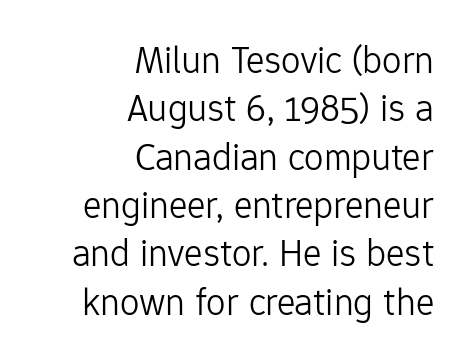
Stroke mass is kept to a normal reading level or below. The characters display no serif detailing; their extremities are plain. The rag falls on the left side of this text block. These lines were composed using upright roman letters. Rule under the text: the space is simply empty.
